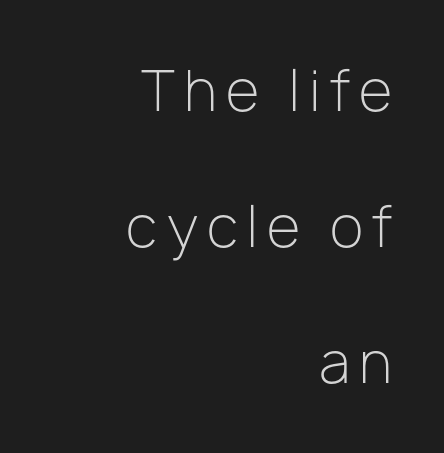
The image shows 55 px light sans-serif type, upright; set right-aligned, loose line spacing (2.47x), not underlined; low stroke contrast and a medium x-height.
